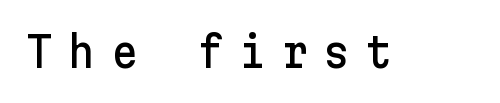
{"serif": "no", "italic": "no", "width": "normal", "stroke_contrast": "low", "x_height": "medium", "underline": "no", "letter_spacing": "wide", "letter_spacing_em": 0.36, "glyph_px": 42}
